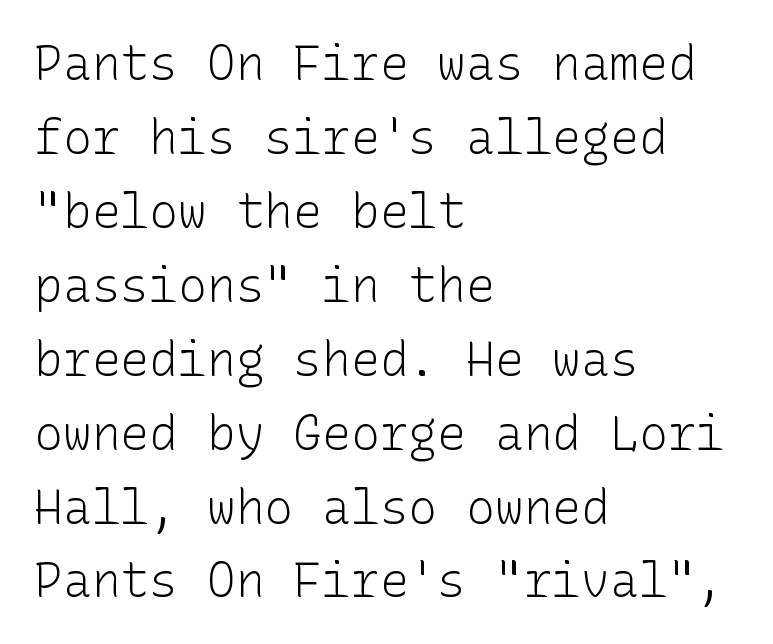
The image shows 48 px light sans-serif type, upright; set left-aligned, normal line spacing (1.54x), normal letter spacing, not underlined; low stroke contrast and a medium x-height.
